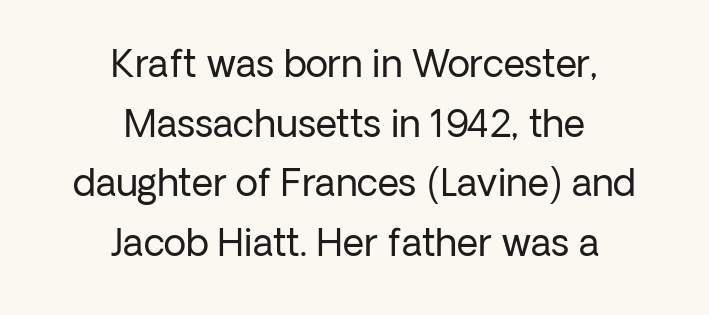
Q: Is the text bold? A: No.
Q: Is the text italic (slanted)? A: No, it is upright.
Q: Is the typeface a serif or a sans-serif typeface? A: Sans-serif.
Q: Is the text underlined? A: No.
Q: How is the paragraph aligned? A: Centered.
Q: Is the spacing between letters normal or unusually wide? A: Normal.
Q: Is the spacing between lines tight, normal or loose? A: Normal.
Q: Width (condensed, normal, or wide)? A: Normal.
Q: Stroke contrast? A: Low.
Q: x-height? A: Medium.
Q: Monospaced? A: No.
